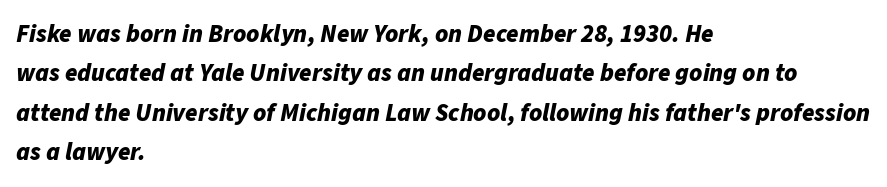
Unmarked baselines from the first word to the last. Compared with typical paragraphs, the rows here are spaced about the same. Look at the tracking — it's just the regular setting, nothing added. The characters look thick and weighty, a clear bold.
